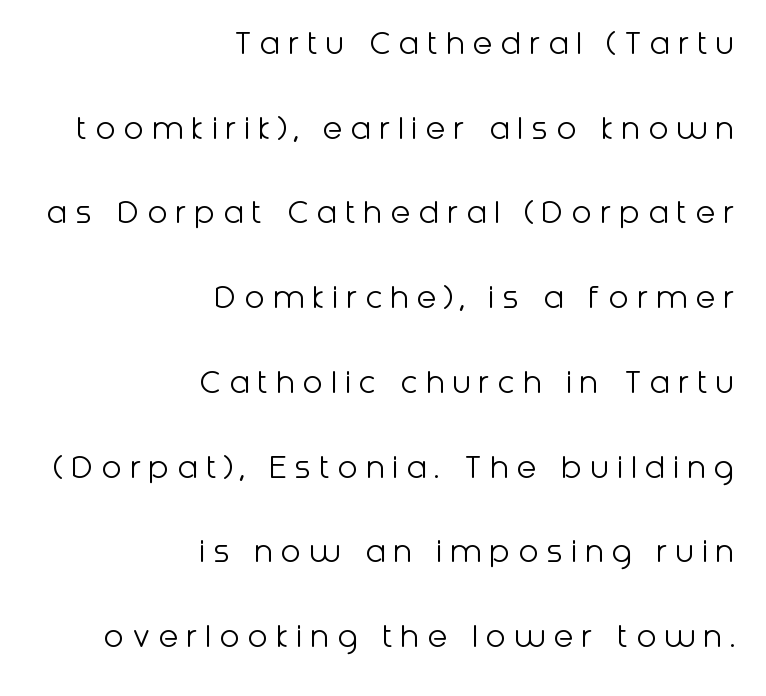
Q: Is the text bold? A: No.
Q: Is the text italic (slanted)? A: No, it is upright.
Q: Is the typeface a serif or a sans-serif typeface? A: Sans-serif.
Q: Is the text underlined? A: No.
Q: How is the paragraph aligned? A: Right-aligned.
Q: Is the spacing between letters normal or unusually wide? A: Unusually wide.
Q: Is the spacing between lines tight, normal or loose? A: Loose.
Q: Width (condensed, normal, or wide)? A: Normal.
Q: Stroke contrast? A: Low.
Q: x-height? A: Medium.
Q: Monospaced? A: No.
